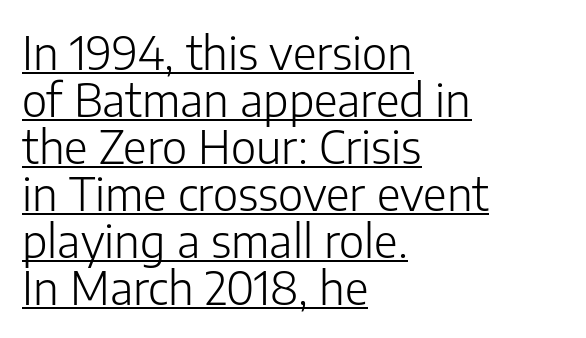
{"serif": "no", "italic": "no", "bold": "no", "weight": "light", "width": "normal", "stroke_contrast": "low", "x_height": "medium", "monospaced": "no", "underline": "yes", "align": "left", "line_spacing": "tight", "line_spacing_ratio": 1.02, "letter_spacing": "normal", "letter_spacing_em": 0.0, "glyph_px": 46}
